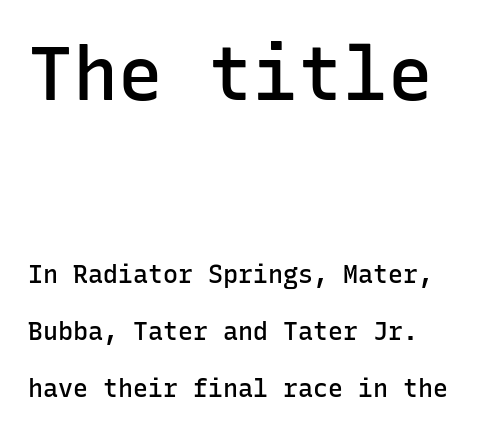
Students, this is semibold: more ink than regular, less than bold. Each new line begins a long way beneath the previous one. These two chunks differ in scale, with the top chunk taking the larger measure. There is no visible air inserted between adjacent glyphs.
